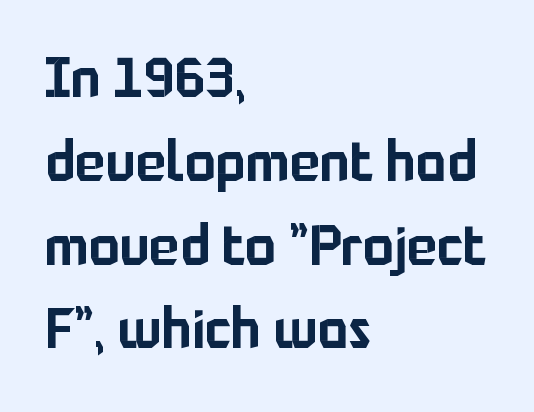
The image shows 57 px sans-serif type, upright; set left-aligned, normal line spacing (1.47x), normal letter spacing, not underlined; low stroke contrast and a medium x-height.
